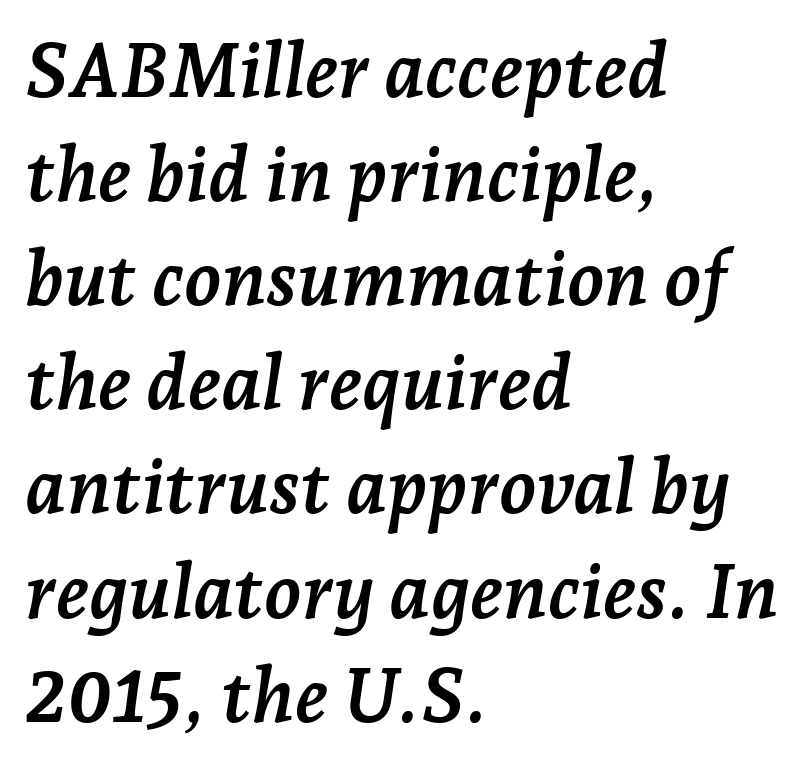
Bare-footed words on every line. Observe the ordinary spacing: letters are neighbours, not strangers. Line starts are locked; line ends wander. Each letter keeps its own natural width here, so spacing adapts to shape. Would a proofreader flag this as italicized? Yes.
